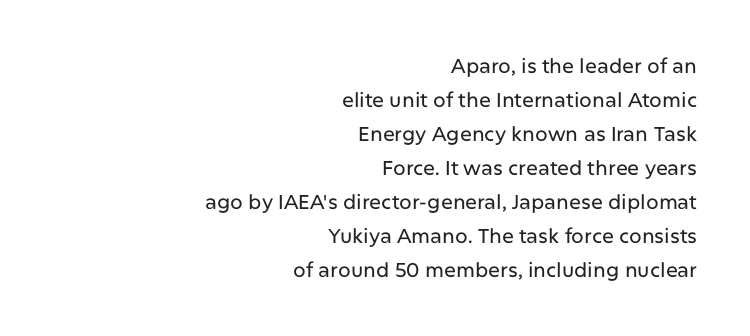
Reading down the block, your eye finds every line finishing at a fixed right position. Underlining? Definitely not there. Does the leading feel generous? No, just average. The lettering holds an erect, upright posture throughout. There is no visible air inserted between adjacent glyphs.
